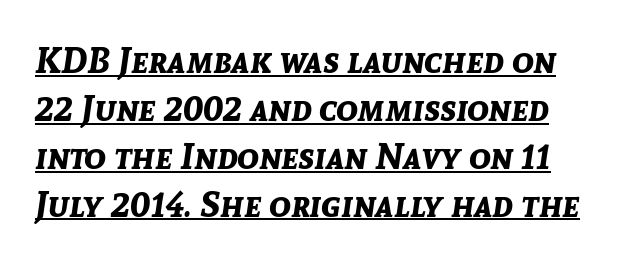
The image shows 36 px bold type, italic (leaning right); set normal line spacing (1.33x), normal letter spacing, underlined; low stroke contrast and a medium x-height.
